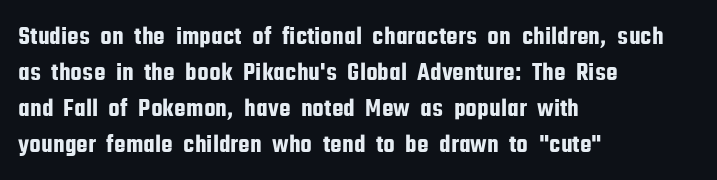
A typesetter would mark this as roman, not italic. Every row of glyphs begins at an identical x-position on the left. Descenders are the only things crossing below the line. Horizontal bands of white between lines are of average thickness.
